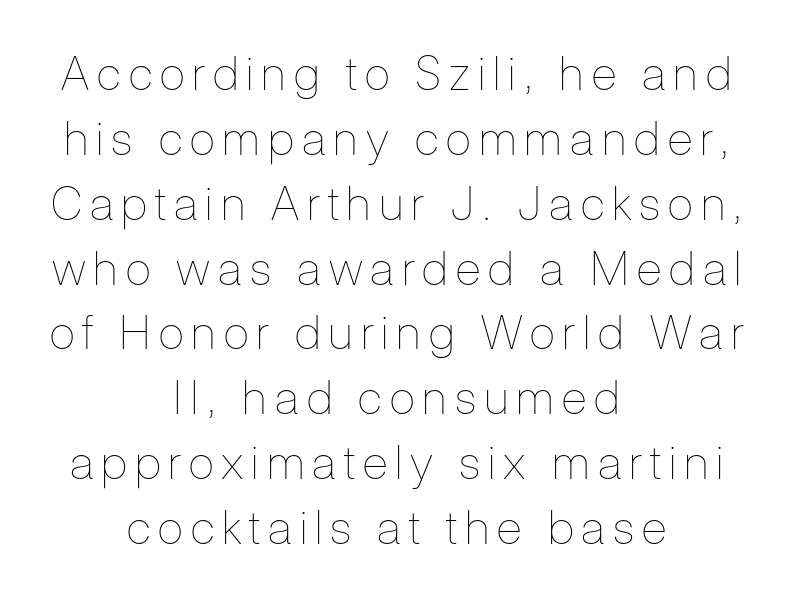
Q: Is the text bold? A: No.
Q: Is the text italic (slanted)? A: No, it is upright.
Q: Is the text underlined? A: No.
Q: How is the paragraph aligned? A: Centered.
Q: Is the spacing between lines tight, normal or loose? A: Normal.
Q: Width (condensed, normal, or wide)? A: Condensed.
Q: Stroke contrast? A: Low.
Q: x-height? A: Medium.
Q: Monospaced? A: No.
